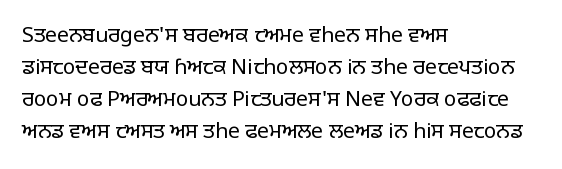
Q: Is the text bold? A: No.
Q: Is the text italic (slanted)? A: No, it is upright.
Q: Is the text underlined? A: No.
Q: How is the paragraph aligned? A: Left-aligned.
Q: Is the spacing between letters normal or unusually wide? A: Normal.
Q: Is the spacing between lines tight, normal or loose? A: Normal.
